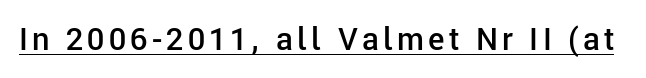
Q: Is the text bold? A: Semi-bold.
Q: Is the text italic (slanted)? A: No, it is upright.
Q: Is the typeface a serif or a sans-serif typeface? A: Sans-serif.
Q: Is the text underlined? A: Yes.
Q: Width (condensed, normal, or wide)? A: Normal.
Q: Stroke contrast? A: Low.
Q: x-height? A: Medium.
Q: Monospaced? A: No.
